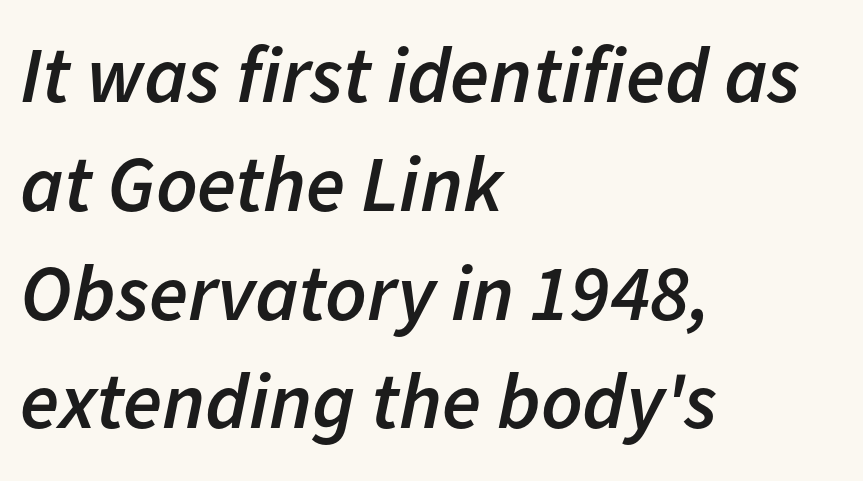
{"italic": "yes", "lean": "right", "slant_degrees": 11, "bold": "semi", "weight": "semibold", "width": "normal", "stroke_contrast": "low", "x_height": "medium", "monospaced": "no", "underline": "no", "align": "left", "line_spacing": "normal", "line_spacing_ratio": 1.36, "letter_spacing": "normal", "letter_spacing_em": 0.0, "glyph_px": 80}
